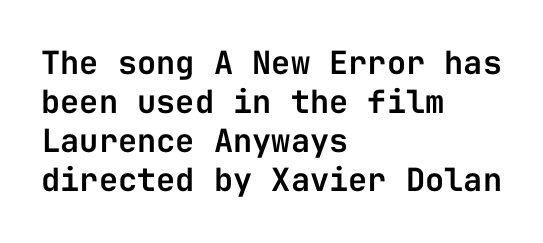
{"serif": "no", "italic": "no", "width": "normal", "stroke_contrast": "low", "x_height": "medium", "monospaced": "yes", "underline": "no", "align": "left", "line_spacing_ratio": 1.22, "letter_spacing": "normal", "letter_spacing_em": 0.0, "glyph_px": 32}
